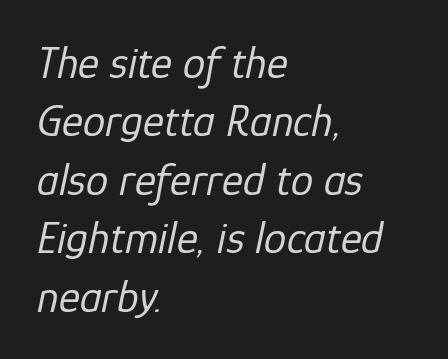
Q: Is the text bold? A: No.
Q: Is the text italic (slanted)? A: Yes, it leans right by about 12 degrees.
Q: Is the text underlined? A: No.
Q: How is the paragraph aligned? A: Left-aligned.
Q: Is the spacing between letters normal or unusually wide? A: Normal.
Q: Is the spacing between lines tight, normal or loose? A: Normal.
Q: Width (condensed, normal, or wide)? A: Normal.
Q: Stroke contrast? A: Low.
Q: x-height? A: Medium.
Q: Monospaced? A: No.
